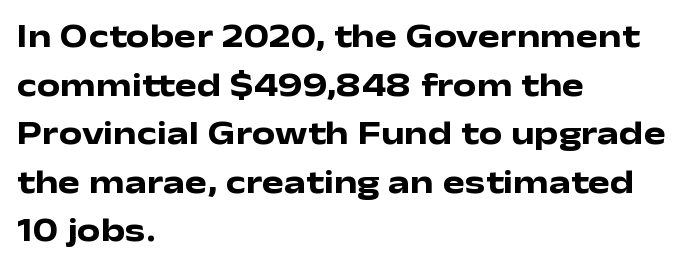
The space directly below the letters is spotless. You can tell from the bare stems that sans-serif type was used. Its strokes are broad and dark, the hallmark of bold type. Baseline-to-baseline distance is the conventional proportion of letter height.
